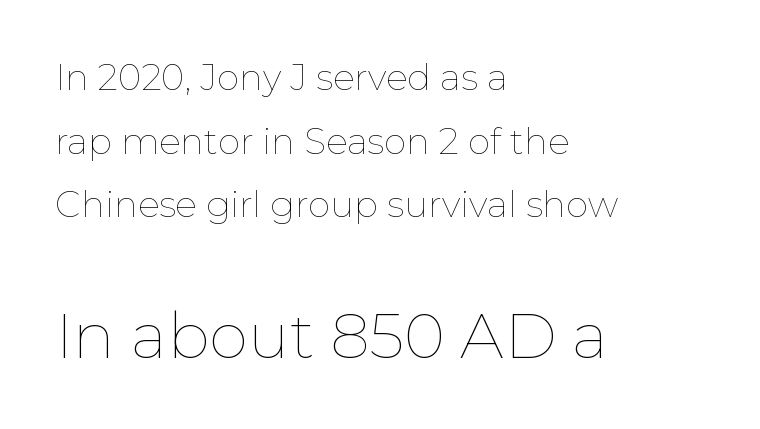
{"italic": "no", "bold": "no", "weight": "thin", "width": "normal", "stroke_contrast": "low", "x_height": "medium", "monospaced": "no", "underline": "no", "align": "left", "line_spacing_ratio": 1.77, "letter_spacing": "normal", "letter_spacing_em": 0.0, "larger_block": "second", "size_ratio": 1.75, "glyph_px": 63}
